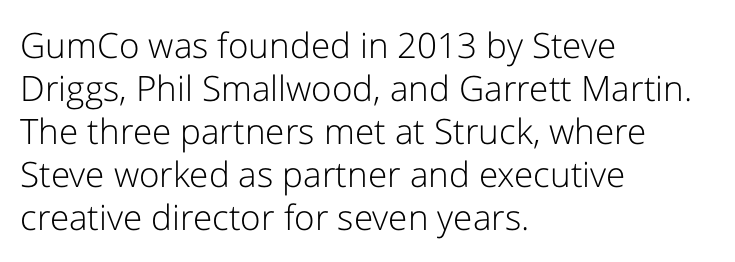
The image shows 35 px light sans-serif type, upright; set left-aligned, line spacing 1.23x, normal letter spacing, not underlined; low stroke contrast and a medium x-height.
